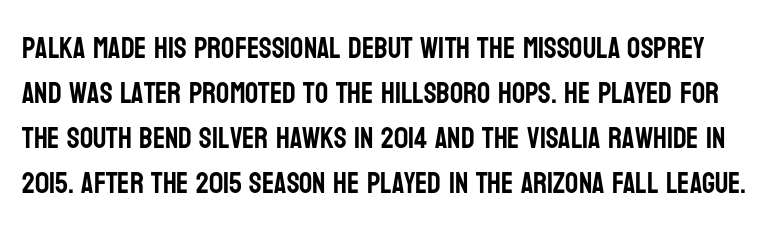
Nothing unusual about the tracking: characters are spaced as the font intends. The passage shown stacks its lines at a standard gap. If you drew a line through each stem, it would be perfectly vertical. I'd call this a sans setting — the letters go barefoot. Underlining? Definitely not there. Varying glyph widths throughout — classic text-font behaviour.
